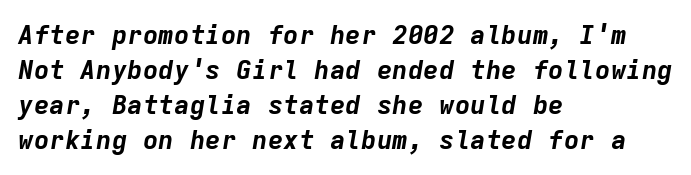
The glyphs look as if they've been sheared to an angle. The passage shown has conventional tracking throughout. Typeset ragged right — the left edge is the straight one. This is heavy type, rendered in bold. Regular leading. Unmarked baselines from the first word to the last.
